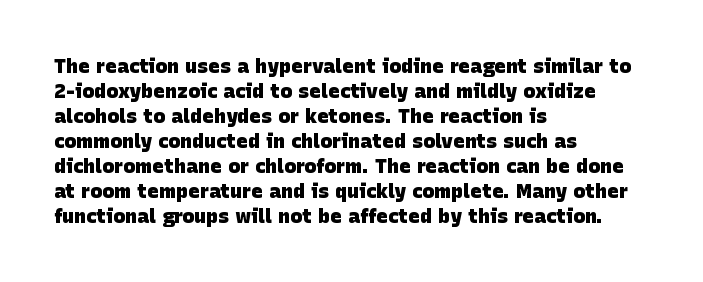
The passage is arranged the way most books set body copy — flush left. Just letters on the line, the space beneath them empty. The letters sit at their default tracking, neither squeezed nor spread. Regular leading. Emphasis by weight is at full strength: bold.
